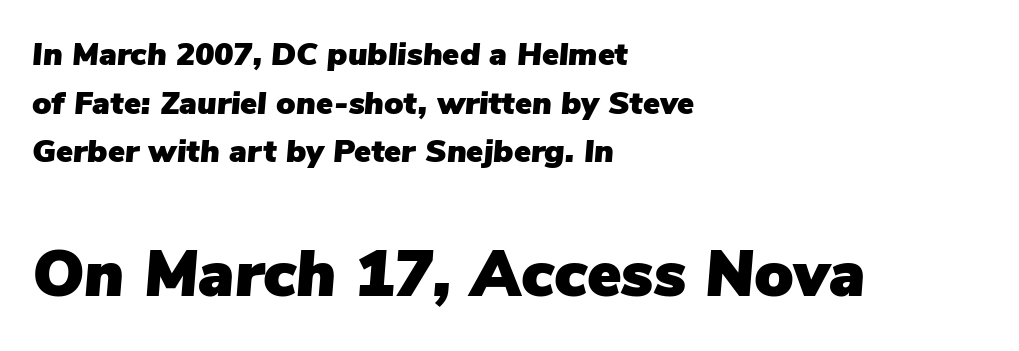
Q: Is the text italic (slanted)? A: Yes, it leans right by about 5 degrees.
Q: Is the text underlined? A: No.
Q: How is the paragraph aligned? A: Left-aligned.
Q: Is the spacing between letters normal or unusually wide? A: Normal.
Q: Is the spacing between lines tight, normal or loose? A: Normal.
Q: Which block of text is set in a larger size, the first (top) or the second (bottom)? A: The second (bottom) one.
Q: Width (condensed, normal, or wide)? A: Normal.
Q: Stroke contrast? A: Low.
Q: x-height? A: Medium.
Q: Monospaced? A: No.
